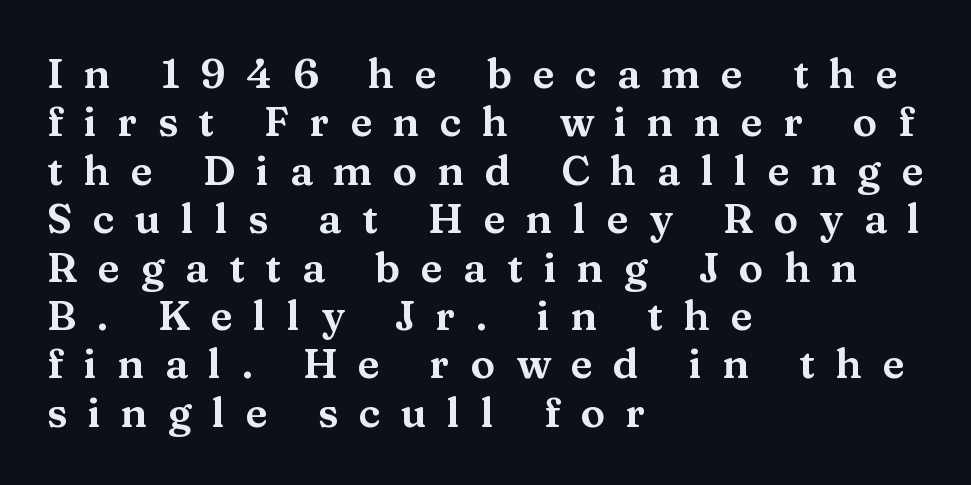
The image shows 41 px wide serif type, upright; set left-aligned, line spacing 1.18x, unusually wide letter spacing (+0.5 em), not underlined; medium stroke contrast and a medium x-height.
